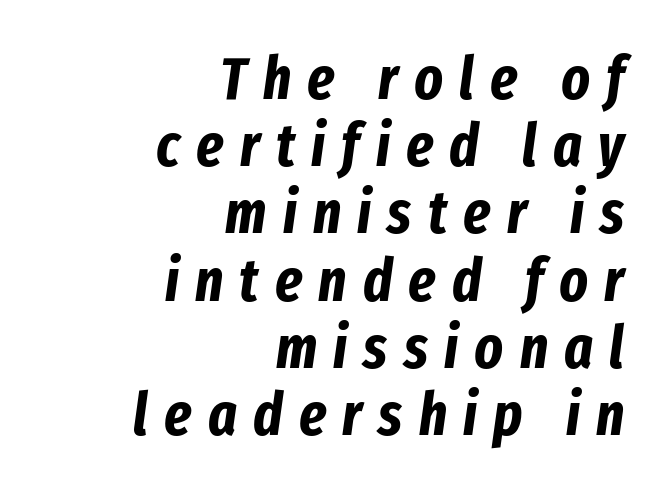
Q: Is the text bold? A: Yes.
Q: Is the text italic (slanted)? A: Yes, it leans right by about 8 degrees.
Q: Is the text underlined? A: No.
Q: How is the paragraph aligned? A: Right-aligned.
Q: Is the spacing between letters normal or unusually wide? A: Unusually wide.
Q: Is the spacing between lines tight, normal or loose? A: Tight.
Q: Width (condensed, normal, or wide)? A: Condensed.
Q: Stroke contrast? A: Low.
Q: x-height? A: Medium.
Q: Monospaced? A: No.
